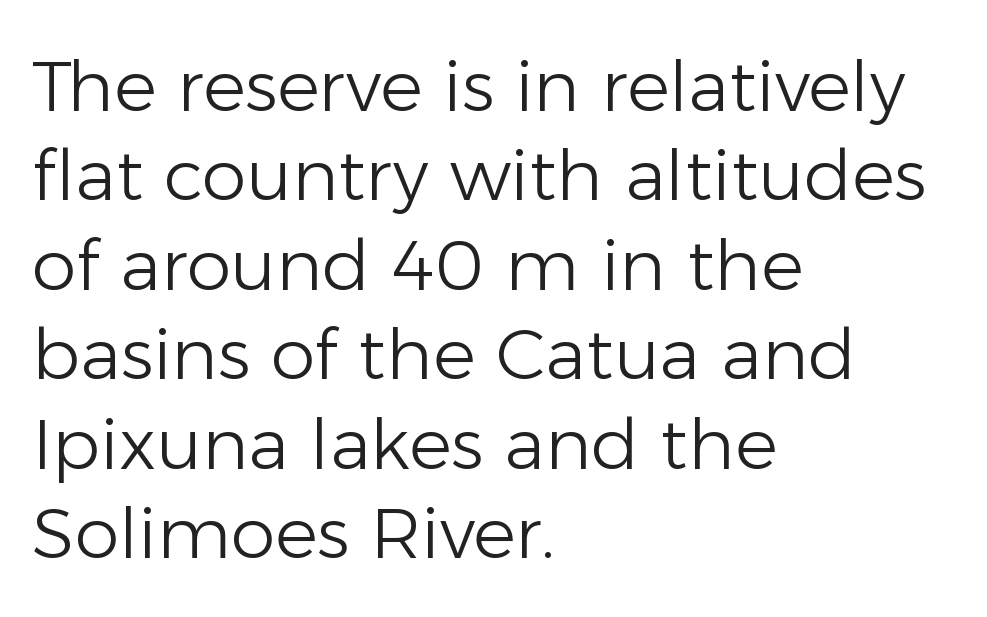
Q: Is the text bold? A: No.
Q: Is the text italic (slanted)? A: No, it is upright.
Q: Is the typeface a serif or a sans-serif typeface? A: Sans-serif.
Q: Is the text underlined? A: No.
Q: How is the paragraph aligned? A: Left-aligned.
Q: Is the spacing between letters normal or unusually wide? A: Normal.
Q: Is the spacing between lines tight, normal or loose? A: Normal.
Q: Width (condensed, normal, or wide)? A: Normal.
Q: Stroke contrast? A: Low.
Q: x-height? A: Medium.
Q: Monospaced? A: No.
